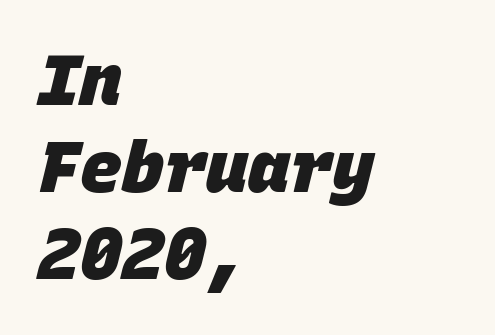
Between one letter and the next there's only the usual sliver of space. The passage shown is typeset with a sans-serif family. The rendering anchors every line to the left-hand side. Stroke thickness is high; the sample reads as a true bold. Descenders hang freely into open space.
